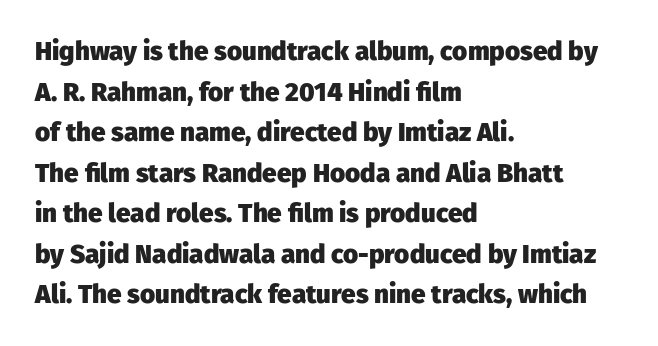
{"italic": "no", "bold": "yes", "underline": "no", "align": "left", "line_spacing": "normal", "line_spacing_ratio": 1.56, "letter_spacing": "normal", "letter_spacing_em": 0.0, "glyph_px": 26}
